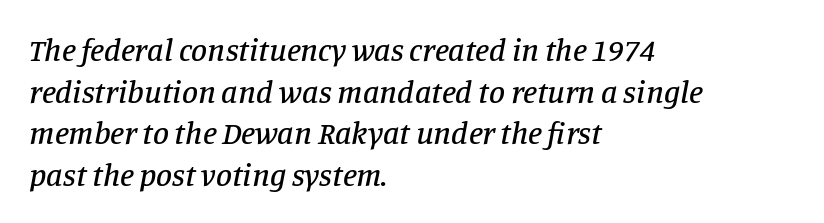
{"serif": "yes", "italic": "yes", "lean": "right", "slant_degrees": 11, "width": "normal", "stroke_contrast": "low", "x_height": "large", "monospaced": "no", "underline": "no", "align": "left", "line_spacing": "normal", "line_spacing_ratio": 1.3, "letter_spacing": "normal", "letter_spacing_em": 0.0, "glyph_px": 32}
